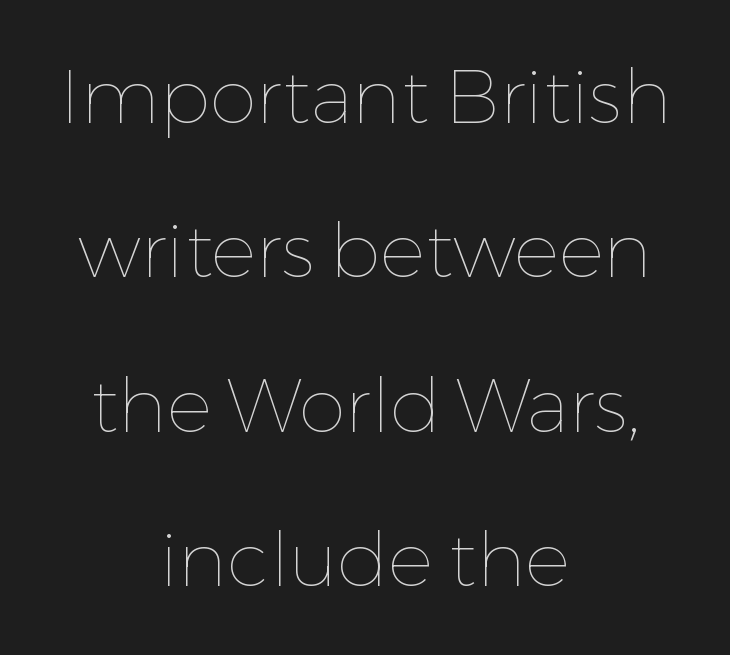
{"italic": "no", "bold": "no", "weight": "thin", "width": "normal", "stroke_contrast": "low", "x_height": "medium", "monospaced": "no", "underline": "no", "align": "center", "line_spacing": "loose", "line_spacing_ratio": 2.03, "letter_spacing": "normal", "letter_spacing_em": 0.0, "glyph_px": 76}
